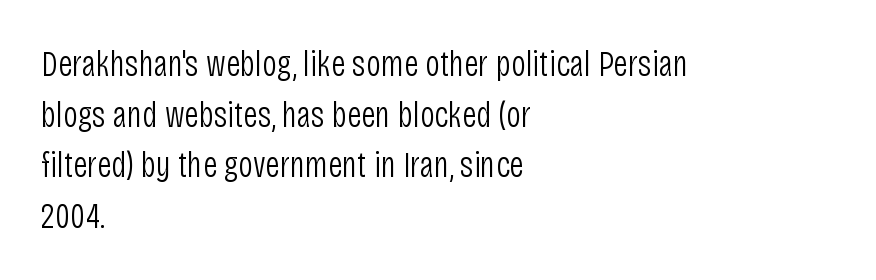
{"serif": "no", "italic": "no", "bold": "no", "weight": "light", "width": "condensed", "stroke_contrast": "low", "x_height": "large", "monospaced": "no", "underline": "no", "align": "left", "line_spacing": "normal", "line_spacing_ratio": 1.37, "letter_spacing": "normal", "letter_spacing_em": 0.0, "glyph_px": 37}
